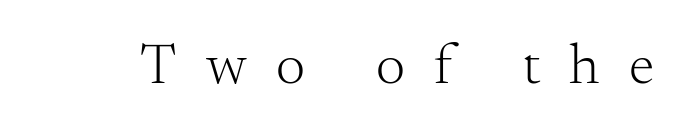
The glyphs are unaccompanied by any horizontal stroke below them. The strokes are not fattened; the text isn't bold. The face used here is rendered with a markedly widened letterfit. You can tell it's not italic because the verticals are truly vertical.
